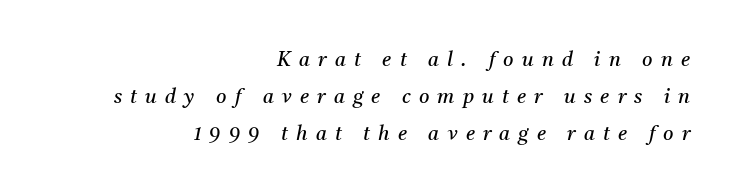
The image shows 20 px text type, italic (leaning right); set right-aligned, line spacing 1.84x, unusually wide letter spacing (+0.41 em), not underlined.
